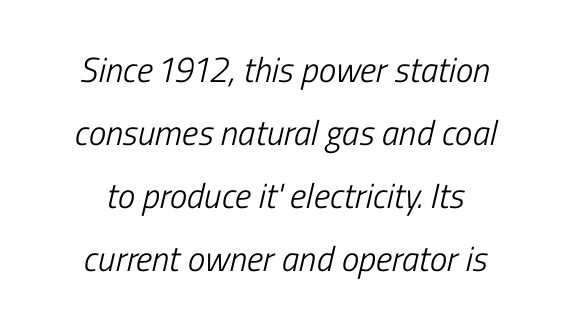
Stroke thickness stays within the range of a standard reading face or lighter. Looks like regular typesetting: each glyph gets only the width it needs. The baseline area is clear. The rendering shows plain stroke endings on the letterforms — a sans-serif design. The letters sit at their default tracking, neither squeezed nor spread.
